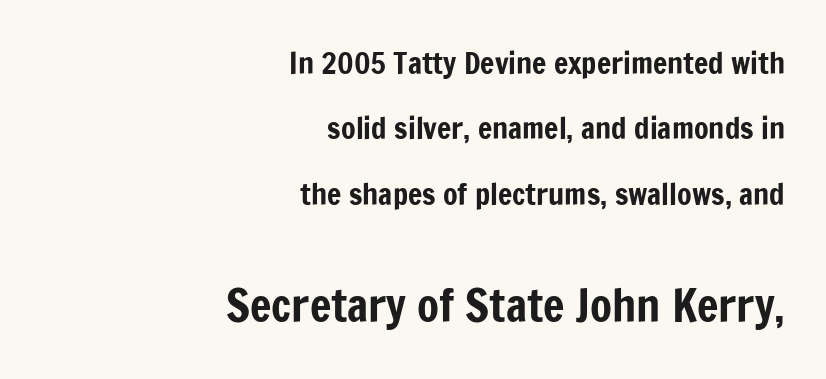
{"serif": "no", "italic": "no", "width": "condensed", "stroke_contrast": "low", "x_height": "medium", "monospaced": "no", "underline": "no", "align": "right", "line_spacing": "loose", "line_spacing_ratio": 2.18, "letter_spacing": "normal", "letter_spacing_em": 0.0, "larger_block": "second", "size_ratio": 1.5, "glyph_px": 45}
